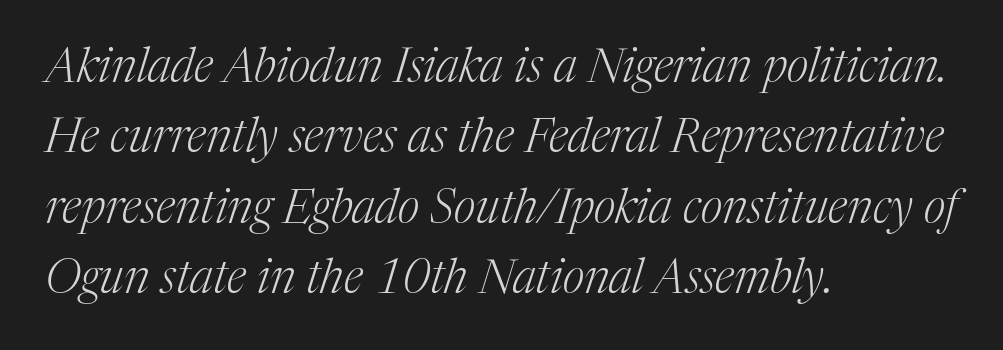
The image shows 47 px light serif type, italic (leaning right); set left-aligned, normal line spacing (1.5x), normal letter spacing, not underlined; medium stroke contrast and a medium x-height.
